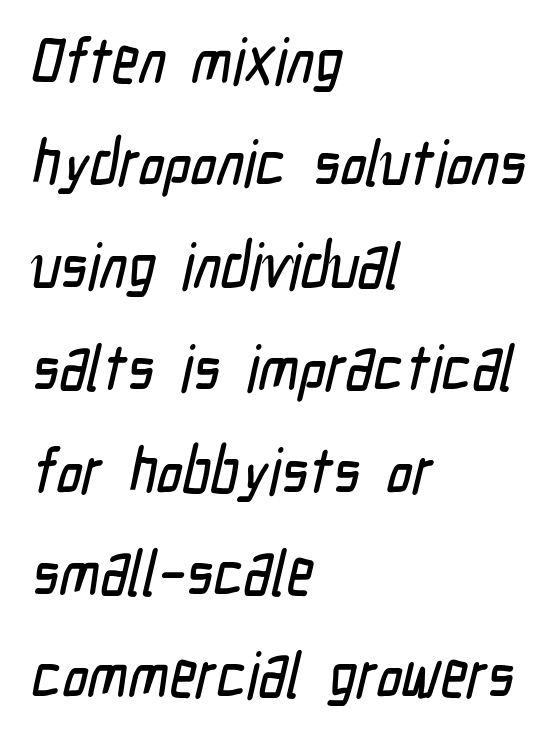
The image shows 64 px condensed sans-serif type; set left-aligned, normal line spacing (1.6x), normal letter spacing, not underlined; low stroke contrast and a medium x-height.
